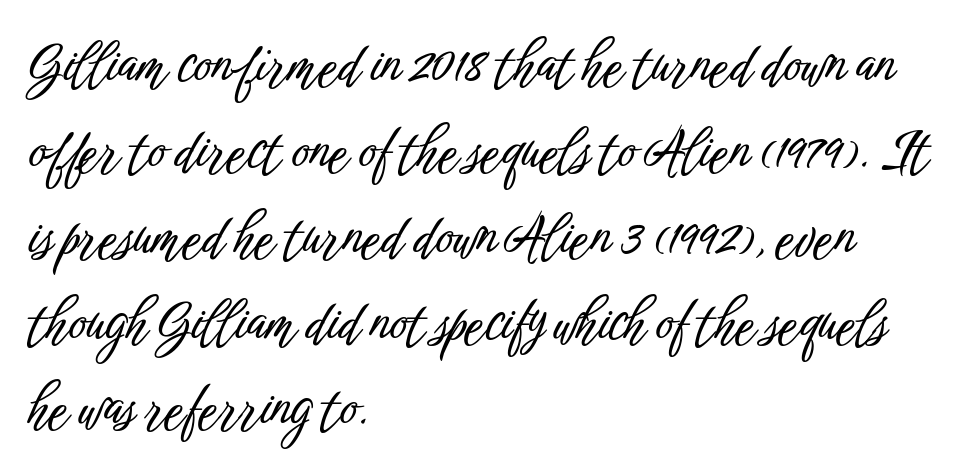
The image shows 54 px condensed sans-serif type; set left-aligned, normal line spacing (1.59x), normal letter spacing, not underlined; low stroke contrast and a medium x-height.
